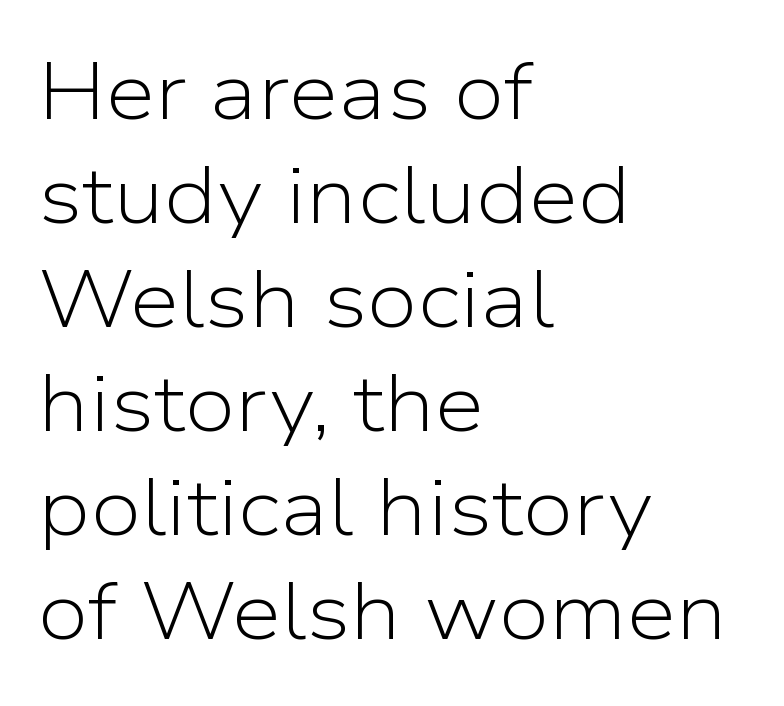
The image shows 80 px light sans-serif type, upright; set left-aligned, normal line spacing (1.3x), normal letter spacing, not underlined; low stroke contrast and a medium x-height.
